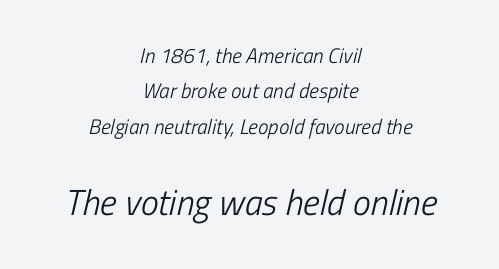
{"italic": "yes", "lean": "right", "slant_degrees": 13, "bold": "no", "weight": "light", "width": "condensed", "stroke_contrast": "low", "x_height": "medium", "monospaced": "no", "underline": "no", "align": "center", "line_spacing": "normal", "line_spacing_ratio": 1.69, "letter_spacing": "normal", "letter_spacing_em": 0.0, "larger_block": "second", "size_ratio": 1.71, "glyph_px": 36}
